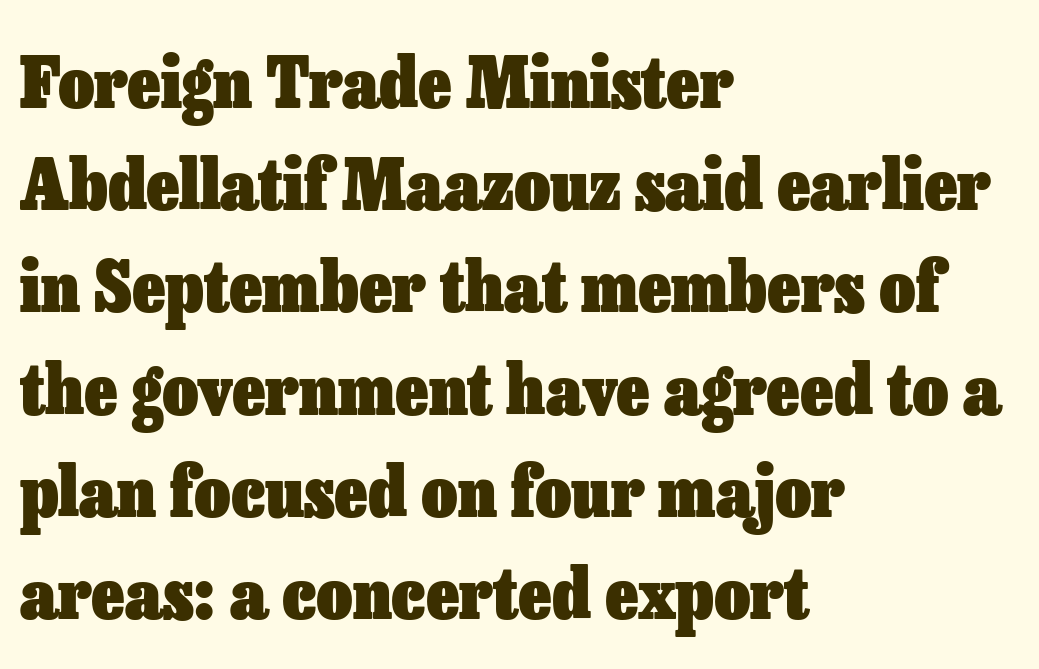
{"italic": "no", "bold": "yes", "weight": "heavy", "width": "normal", "stroke_contrast": "low", "x_height": "medium", "monospaced": "no", "underline": "no", "align": "left", "line_spacing": "normal", "line_spacing_ratio": 1.46, "letter_spacing": "normal", "letter_spacing_em": 0.0, "glyph_px": 70}
